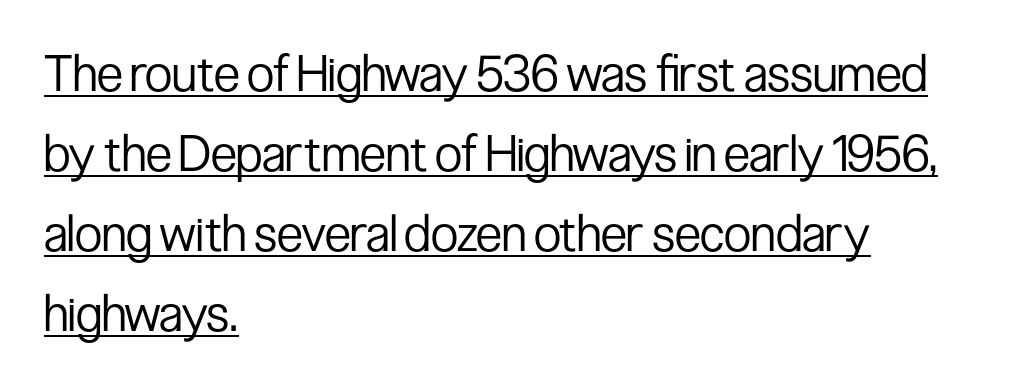
{"serif": "no", "italic": "no", "bold": "no", "weight": "regular", "width": "condensed", "stroke_contrast": "low", "x_height": "medium", "monospaced": "no", "underline": "yes", "align": "left", "line_spacing": "normal", "line_spacing_ratio": 1.6, "letter_spacing": "normal", "letter_spacing_em": 0.0, "glyph_px": 50}
